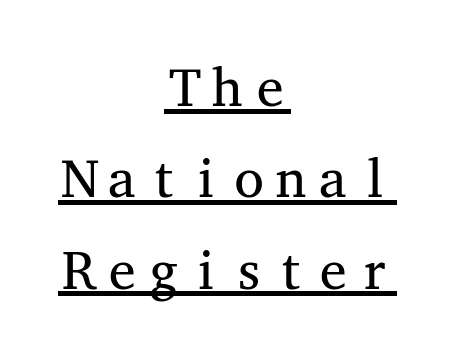
The image shows 54 px regular-weight, wide serif type, upright, monospaced; set centered, normal line spacing (1.69x), normal letter spacing, underlined; medium stroke contrast and a medium x-height.
